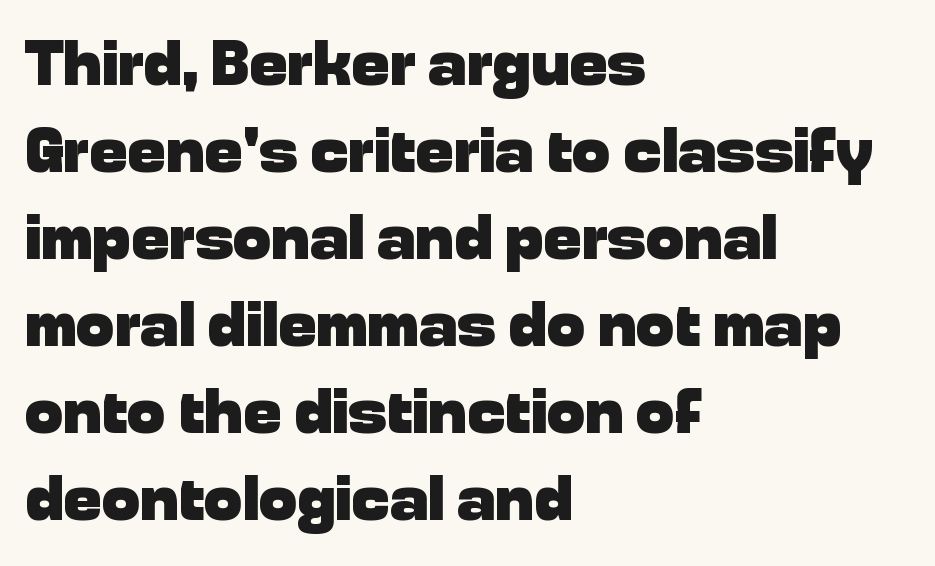
Clear beneath every line of the passage. Regarding serifs, this sample does without them. The font is running at its bold setting. Does the copy run flush right? No — it runs flush left. The passage shown is typed in a proportional face where columns would drift.
